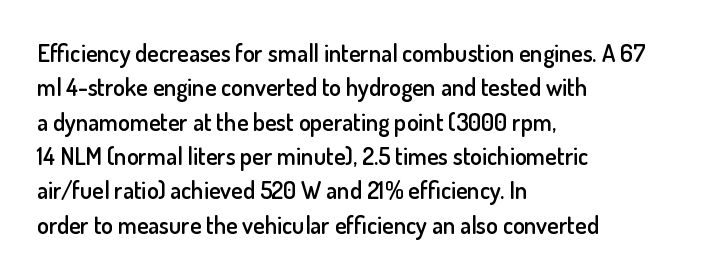
The image shows 24 px text type, upright; set left-aligned, normal line spacing (1.43x), normal letter spacing, not underlined.
